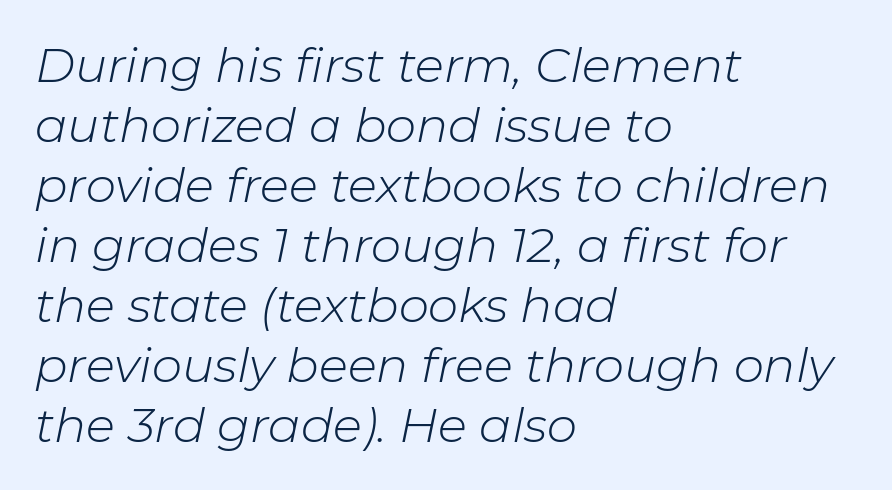
The image shows 48 px light type, italic (leaning right); set left-aligned, normal line spacing (1.25x), normal letter spacing, not underlined; low stroke contrast and a medium x-height.
